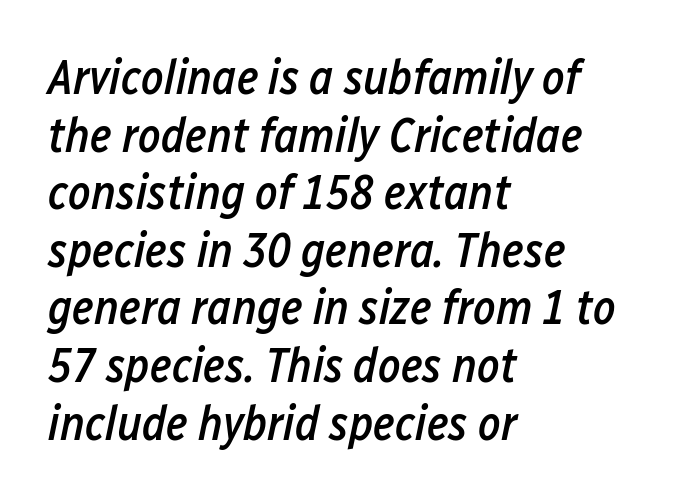
Q: Is the text bold? A: Semi-bold.
Q: Is the text italic (slanted)? A: Yes, it leans right by about 12 degrees.
Q: Is the text underlined? A: No.
Q: How is the paragraph aligned? A: Left-aligned.
Q: Is the spacing between letters normal or unusually wide? A: Normal.
Q: Width (condensed, normal, or wide)? A: Condensed.
Q: Stroke contrast? A: Low.
Q: x-height? A: Medium.
Q: Monospaced? A: No.
